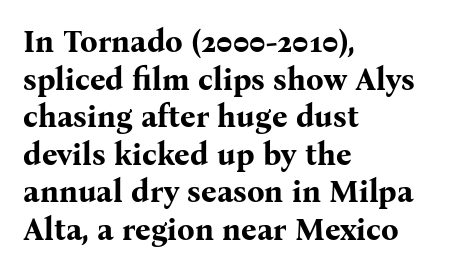
{"serif": "yes", "italic": "no", "bold": "yes", "weight": "bold", "width": "normal", "stroke_contrast": "medium", "x_height": "medium", "monospaced": "no", "underline": "no", "align": "left", "line_spacing_ratio": 1.21, "letter_spacing": "normal", "letter_spacing_em": 0.0, "glyph_px": 31}
